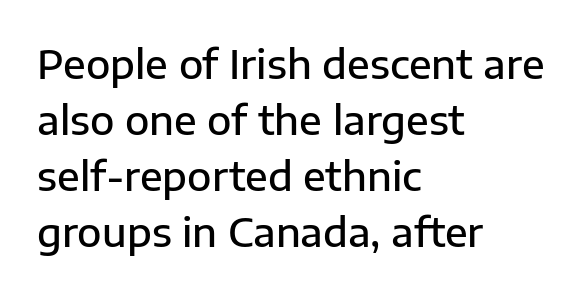
The passage shown has conventional tracking throughout. The rendering shows plain stroke endings on the letterforms — a sans-serif design. One glance says typical: line gaps are just what's usual. The passage shown is not underscored anywhere. Note the varied advance widths — an 'i' is clearly narrower than an 'm'. This is moderately heavy type, rendered in semibold.
